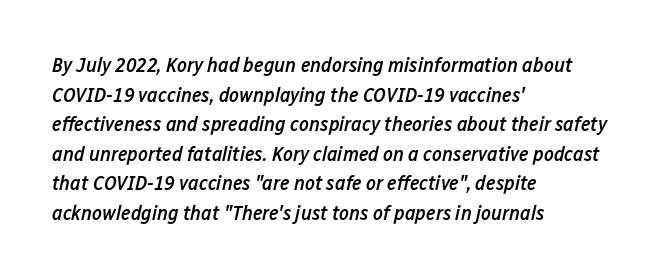
The image shows 21 px text type, italic (leaning right); set left-aligned, normal line spacing (1.41x), normal letter spacing, not underlined.
